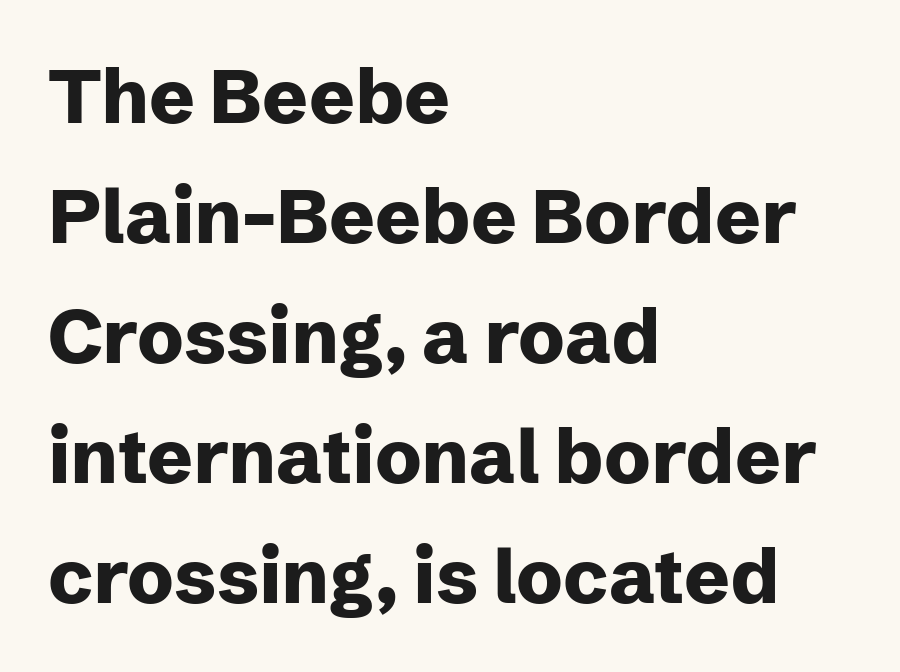
The image shows 76 px heavy sans-serif type, upright; set left-aligned, normal line spacing (1.58x), normal letter spacing, not underlined; low stroke contrast and a medium x-height.
